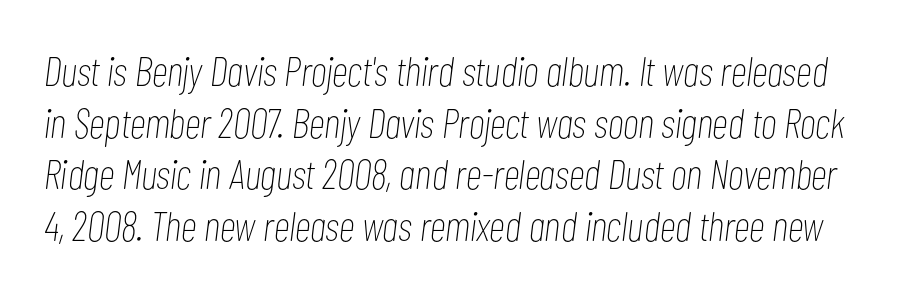
The image shows 42 px thin, condensed type, italic (leaning right); set line spacing 1.23x, normal letter spacing, not underlined; low stroke contrast and a medium x-height.
